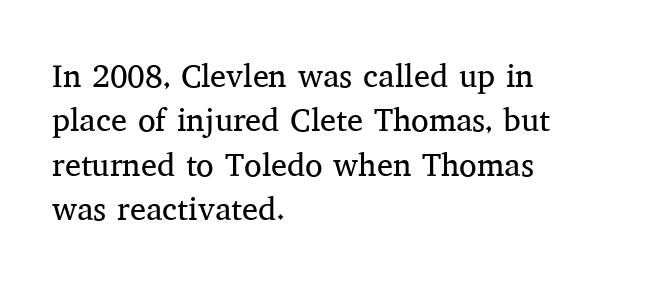
Q: Is the text bold? A: No.
Q: Is the text italic (slanted)? A: No, it is upright.
Q: Is the typeface a serif or a sans-serif typeface? A: Serif.
Q: Is the text underlined? A: No.
Q: How is the paragraph aligned? A: Left-aligned.
Q: Is the spacing between letters normal or unusually wide? A: Normal.
Q: Is the spacing between lines tight, normal or loose? A: Normal.
Q: Width (condensed, normal, or wide)? A: Normal.
Q: Stroke contrast? A: Medium.
Q: x-height? A: Medium.
Q: Monospaced? A: No.
